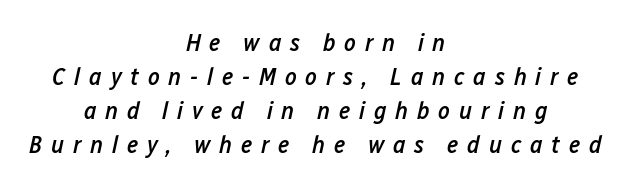
{"italic": "yes", "lean": "right", "slant_degrees": 12, "bold": "semi", "underline": "no", "align": "center", "line_spacing": "normal", "line_spacing_ratio": 1.36, "letter_spacing": "wide", "letter_spacing_em": 0.35, "glyph_px": 25}
